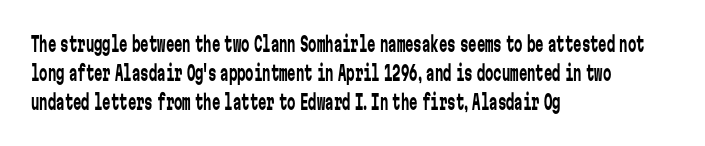
{"italic": "no", "bold": "no", "underline": "no", "align": "left", "line_spacing": "normal", "line_spacing_ratio": 1.37, "letter_spacing": "normal", "letter_spacing_em": 0.0, "glyph_px": 21}
